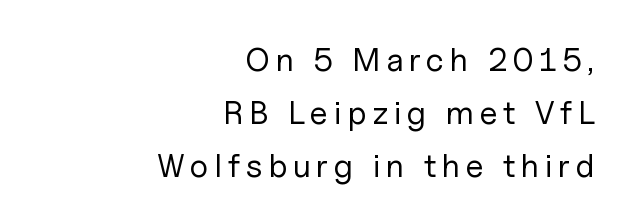
Q: Is the text bold? A: No.
Q: Is the text italic (slanted)? A: No, it is upright.
Q: Is the typeface a serif or a sans-serif typeface? A: Sans-serif.
Q: Is the text underlined? A: No.
Q: How is the paragraph aligned? A: Right-aligned.
Q: Is the spacing between lines tight, normal or loose? A: Normal.
Q: Width (condensed, normal, or wide)? A: Normal.
Q: Stroke contrast? A: Low.
Q: x-height? A: Medium.
Q: Monospaced? A: No.
